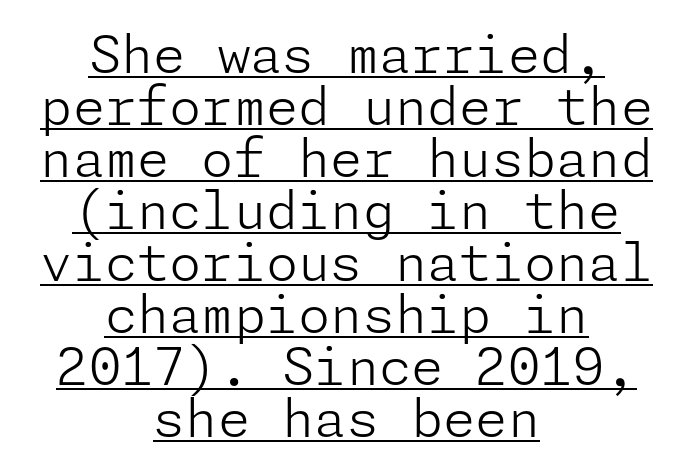
Both edges are ragged and mirror each other, which tells us the setting is centered. The typeface has the unassuming heft of standard copy or less. In terms of leading, this rendering errs on the cramped side. The passage shown is underscored from start to finish. Italic: no, the glyphs are upright roman.
